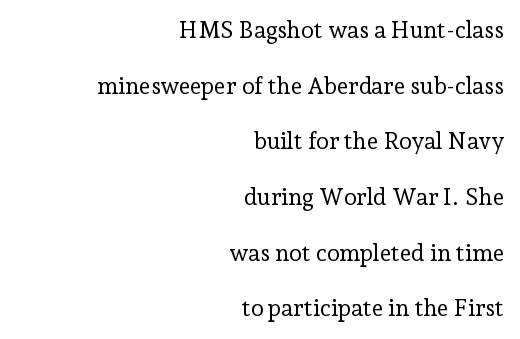
{"italic": "no", "bold": "no", "underline": "no", "align": "right", "line_spacing": "loose", "line_spacing_ratio": 2.42, "letter_spacing": "normal", "letter_spacing_em": 0.0, "glyph_px": 23}
